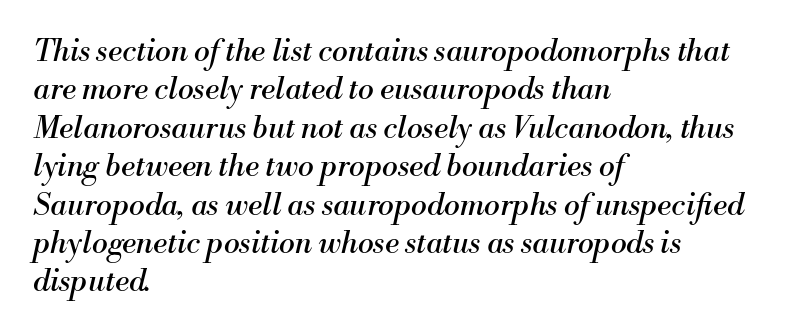
{"serif": "yes", "italic": "yes", "lean": "right", "slant_degrees": 13, "bold": "no", "weight": "regular", "width": "normal", "stroke_contrast": "medium", "x_height": "small", "monospaced": "no", "underline": "no", "align": "left", "line_spacing": "normal", "line_spacing_ratio": 1.28, "letter_spacing": "normal", "letter_spacing_em": 0.0, "glyph_px": 30}
